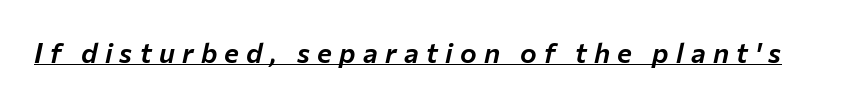
The image shows 28 px text type, italic (leaning right); set unusually wide letter spacing (+0.26 em), underlined; low stroke contrast and a medium x-height.
